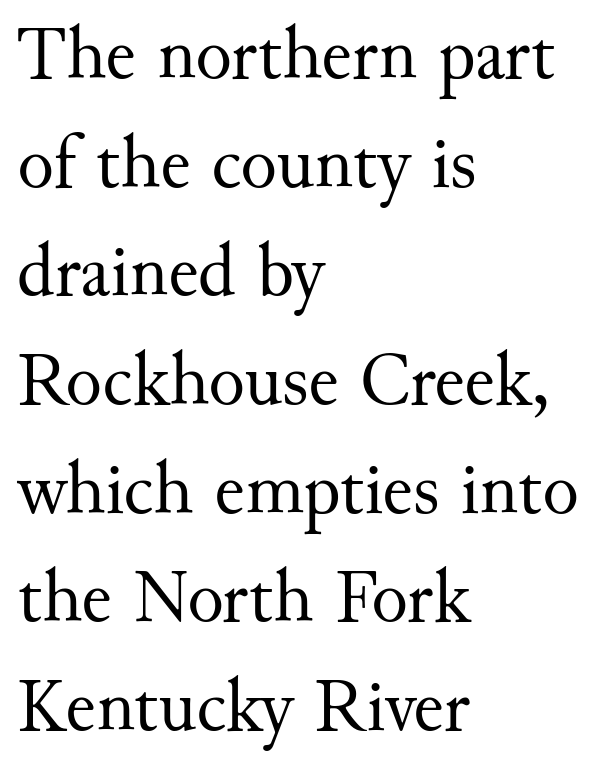
The image shows 76 px regular-weight serif type, upright; set left-aligned, normal line spacing (1.43x), normal letter spacing, not underlined; medium stroke contrast and a small x-height.
